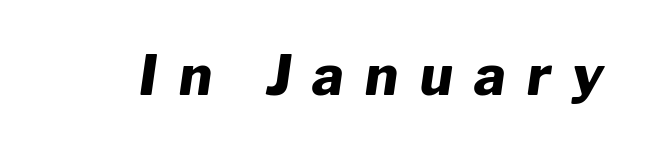
Q: Is the text bold? A: Yes.
Q: Is the text italic (slanted)? A: Yes, it leans right by about 8 degrees.
Q: Is the text underlined? A: No.
Q: Is the spacing between letters normal or unusually wide? A: Unusually wide.
Q: Width (condensed, normal, or wide)? A: Normal.
Q: Stroke contrast? A: Low.
Q: x-height? A: Medium.
Q: Monospaced? A: No.
